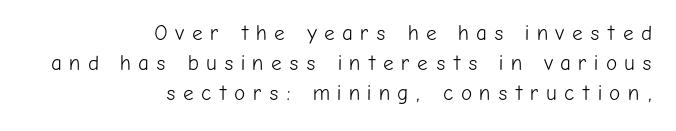
{"italic": "no", "bold": "no", "underline": "no", "align": "right", "line_spacing": "normal", "line_spacing_ratio": 1.44, "letter_spacing": "wide", "letter_spacing_em": 0.35, "glyph_px": 21}
